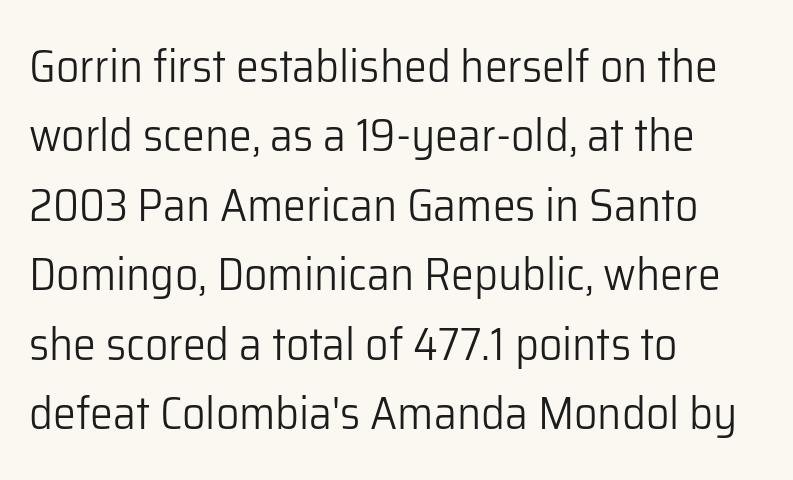
{"serif": "no", "italic": "no", "bold": "no", "weight": "light", "width": "normal", "stroke_contrast": "low", "x_height": "medium", "monospaced": "no", "underline": "no", "align": "left", "line_spacing": "normal", "line_spacing_ratio": 1.51, "letter_spacing": "normal", "letter_spacing_em": 0.0, "glyph_px": 46}
